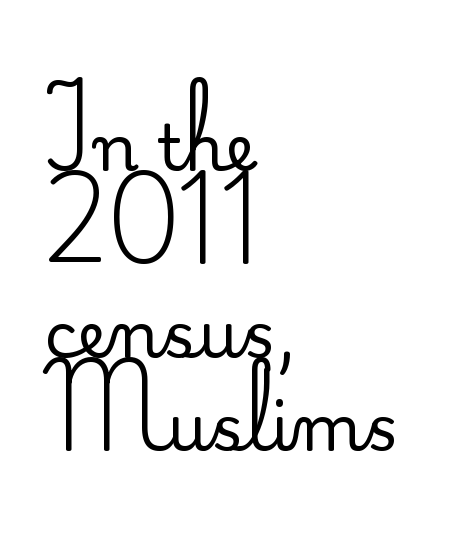
{"serif": "yes", "italic": "no", "width": "normal", "stroke_contrast": "medium", "x_height": "small", "monospaced": "no", "underline": "no", "align": "left", "line_spacing": "normal", "line_spacing_ratio": 1.46, "letter_spacing": "normal", "letter_spacing_em": 0.0, "glyph_px": 64}
